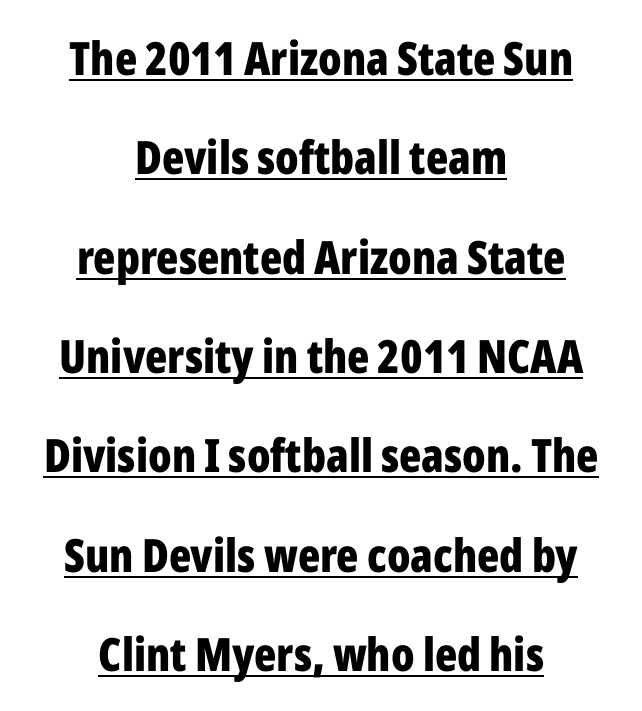
{"serif": "no", "italic": "no", "bold": "yes", "weight": "bold", "width": "condensed", "stroke_contrast": "low", "x_height": "medium", "monospaced": "no", "underline": "yes", "align": "center", "line_spacing": "loose", "line_spacing_ratio": 2.16, "letter_spacing": "normal", "letter_spacing_em": 0.0, "glyph_px": 46}
